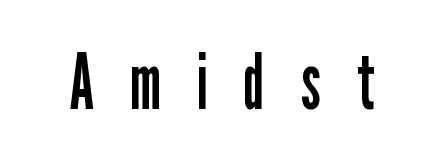
The image shows 77 px regular-weight, condensed sans-serif type, upright; set unusually wide letter spacing (+0.47 em), not underlined; low stroke contrast and a medium x-height.
